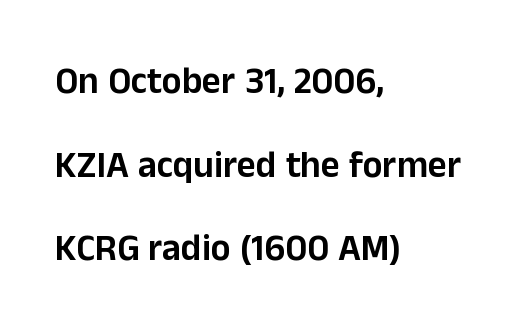
Q: Is the text italic (slanted)? A: No, it is upright.
Q: Is the typeface a serif or a sans-serif typeface? A: Sans-serif.
Q: Is the text underlined? A: No.
Q: How is the paragraph aligned? A: Left-aligned.
Q: Is the spacing between letters normal or unusually wide? A: Normal.
Q: Is the spacing between lines tight, normal or loose? A: Loose.
Q: Width (condensed, normal, or wide)? A: Normal.
Q: Stroke contrast? A: Low.
Q: x-height? A: Medium.
Q: Monospaced? A: No.
